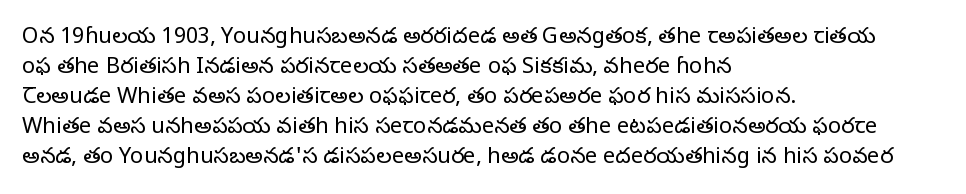
{"italic": "no", "bold": "no", "underline": "no", "align": "left", "line_spacing": "normal", "line_spacing_ratio": 1.36, "letter_spacing": "normal", "letter_spacing_em": 0.0, "glyph_px": 22}
